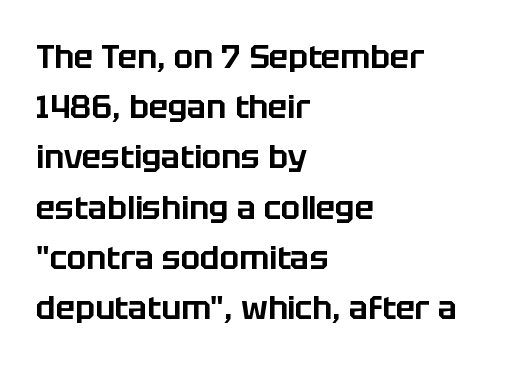
{"serif": "no", "italic": "no", "width": "normal", "stroke_contrast": "low", "x_height": "large", "monospaced": "no", "underline": "no", "align": "left", "line_spacing": "normal", "line_spacing_ratio": 1.57, "letter_spacing": "normal", "letter_spacing_em": 0.0, "glyph_px": 32}
